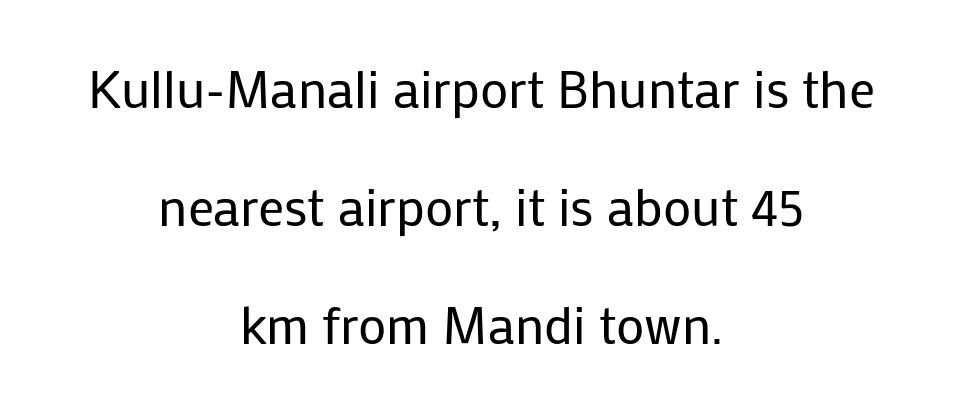
The image shows 52 px regular-weight sans-serif type, upright; set centered, loose line spacing (2.27x), normal letter spacing, not underlined; low stroke contrast and a medium x-height.
